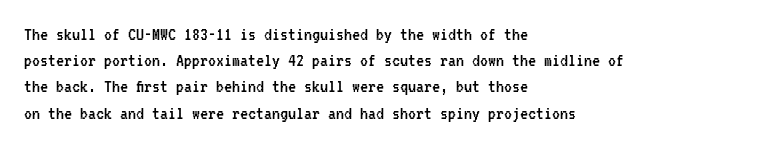
No chunkiness to these letters — they're not bold. Alignment: flush left. Do the letters lean? They stand straight. Horizontal bands of white between lines are of average thickness. Has an underline been added? It has not. Is the letter spacing exaggerated? No — it looks like the ordinary default.
